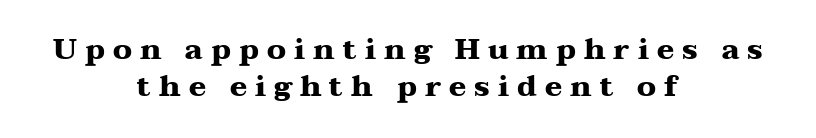
{"serif": "yes", "italic": "no", "bold": "yes", "weight": "heavy", "width": "wide", "stroke_contrast": "medium", "x_height": "medium", "monospaced": "no", "underline": "no", "align": "center", "line_spacing": "normal", "line_spacing_ratio": 1.28, "letter_spacing": "wide", "letter_spacing_em": 0.28, "glyph_px": 29}
